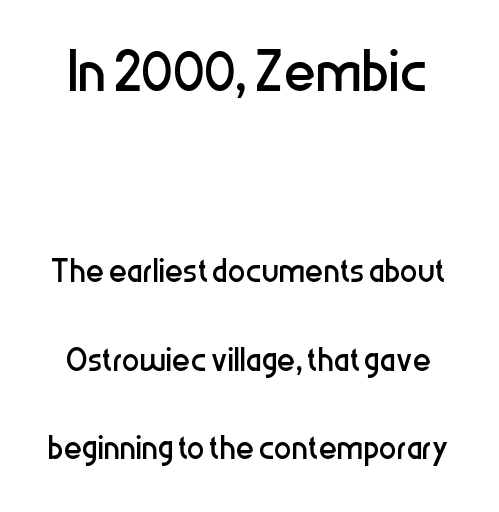
How are the letters spaced? Ordinarily, with no added tracking. Reading top to bottom, the characters get smaller at the block break. A clean baseline with only descenders dipping below it. Where is the straight margin? There isn't one; the lines are centered. Varying glyph widths throughout — classic text-font behaviour. Line spacing here is loose.
